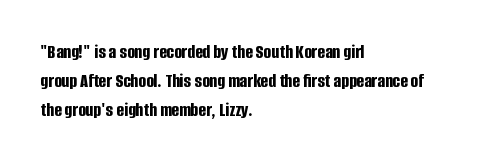
{"italic": "no", "bold": "yes", "underline": "no", "align": "left", "line_spacing": "normal", "line_spacing_ratio": 1.46, "letter_spacing": "normal", "letter_spacing_em": 0.0, "glyph_px": 20}
